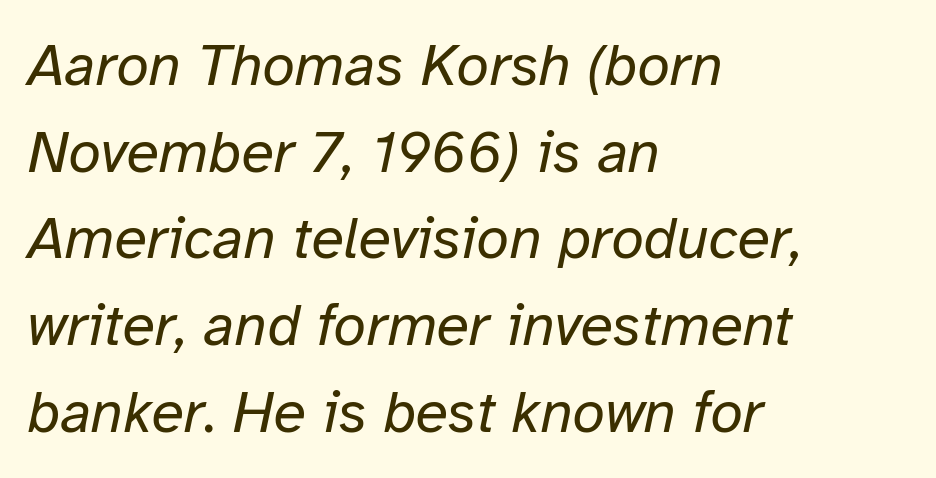
Q: Is the text bold? A: No.
Q: Is the text italic (slanted)? A: Yes, it leans right by about 12 degrees.
Q: Is the text underlined? A: No.
Q: How is the paragraph aligned? A: Left-aligned.
Q: Is the spacing between letters normal or unusually wide? A: Normal.
Q: Is the spacing between lines tight, normal or loose? A: Normal.
Q: Width (condensed, normal, or wide)? A: Normal.
Q: Stroke contrast? A: Low.
Q: x-height? A: Medium.
Q: Monospaced? A: No.
